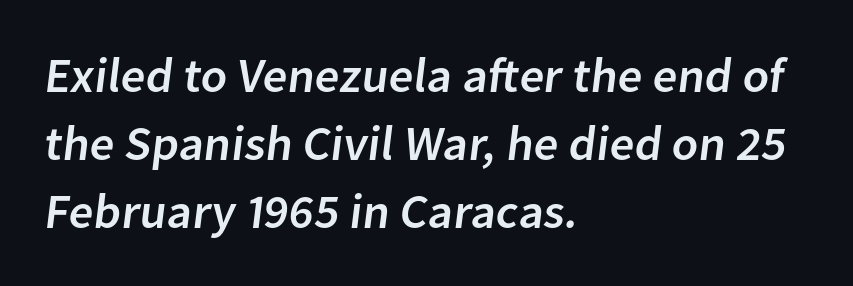
The image shows 49 px sans-serif type; set left-aligned, normal line spacing (1.39x), normal letter spacing, not underlined; low stroke contrast and a medium x-height.
